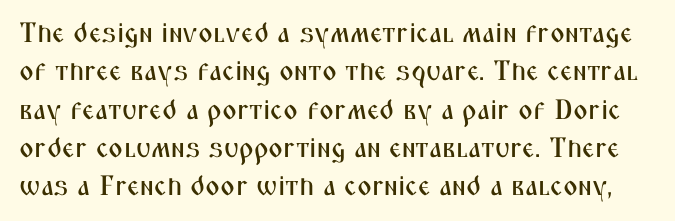
Q: Is the text italic (slanted)? A: No, it is upright.
Q: Is the typeface a serif or a sans-serif typeface? A: Sans-serif.
Q: Is the text underlined? A: No.
Q: Is the spacing between letters normal or unusually wide? A: Normal.
Q: Is the spacing between lines tight, normal or loose? A: Normal.
Q: Width (condensed, normal, or wide)? A: Condensed.
Q: Stroke contrast? A: Medium.
Q: x-height? A: Medium.
Q: Monospaced? A: No.
